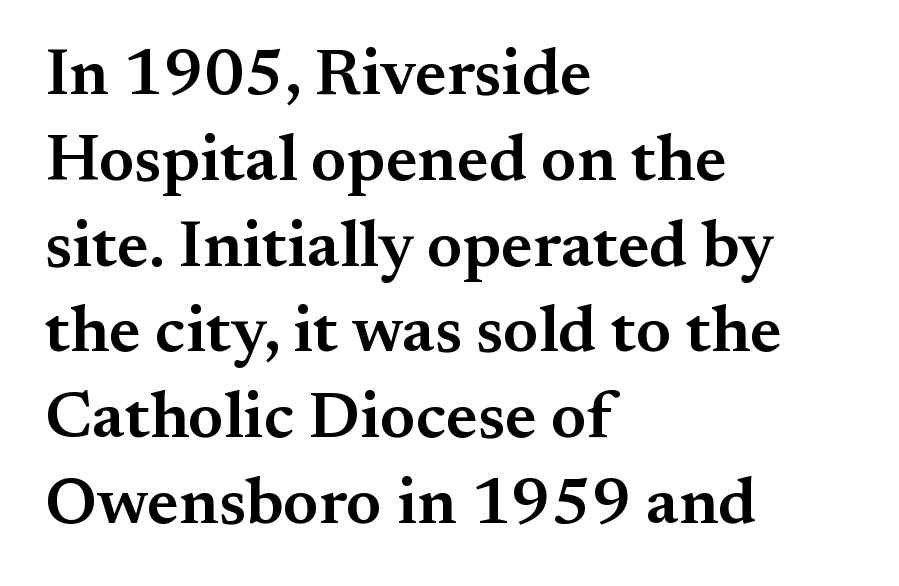
Tall strokes in this sample are plumb rather than angled. This rendering leaves character spacing at its baseline value. What weight is shown? A semibold, between regular and bold. Glance below the letters and you will spot only blank space. Old-style or modern, the face here clearly has serifs.
